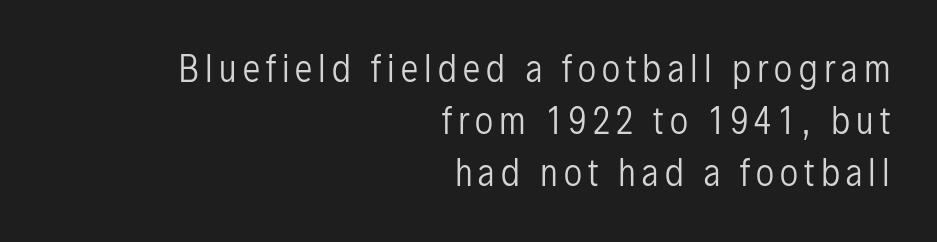
{"serif": "no", "italic": "no", "bold": "no", "weight": "regular", "width": "condensed", "stroke_contrast": "low", "x_height": "medium", "monospaced": "no", "underline": "no", "align": "right", "line_spacing": "normal", "line_spacing_ratio": 1.49, "glyph_px": 35}
